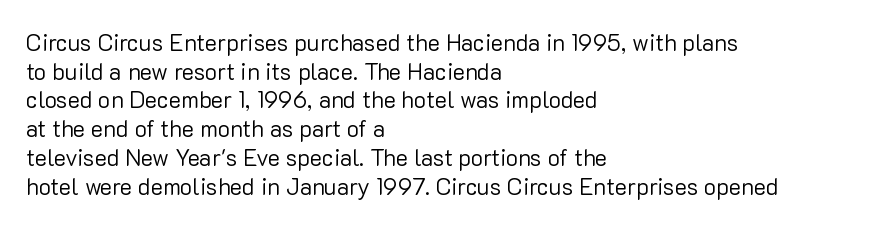
The lines sit at an ordinary, default distance from one another. The text block is weighted toward the left margin, trailing off unevenly rightward. Tracking value appears to be zero — textbook default spacing. Has an underline been added? It has not. Stroke mass is kept to a normal reading level or below.
